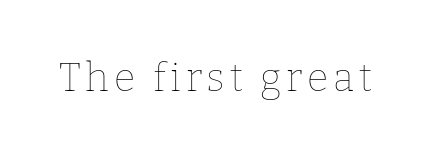
Q: Is the text bold? A: No.
Q: Is the text italic (slanted)? A: No, it is upright.
Q: Is the text underlined? A: No.
Q: Width (condensed, normal, or wide)? A: Normal.
Q: Stroke contrast? A: Low.
Q: x-height? A: Medium.
Q: Monospaced? A: No.
